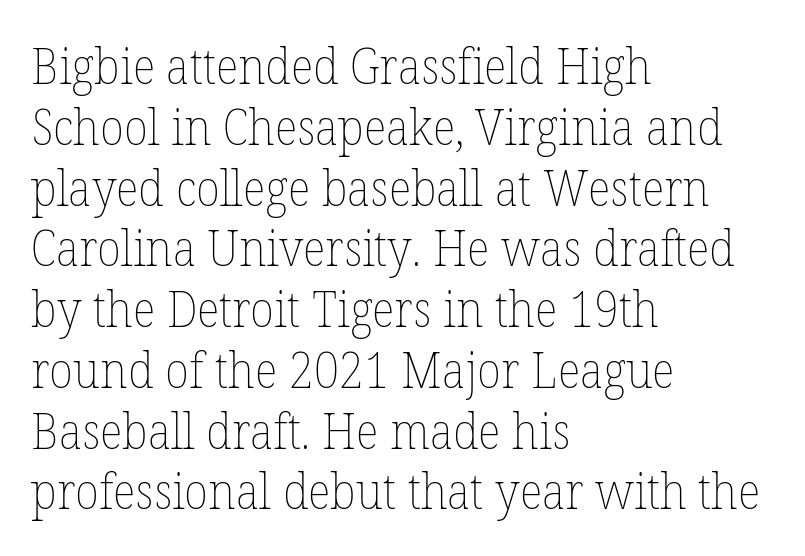
Q: Is the text bold? A: No.
Q: Is the text italic (slanted)? A: No, it is upright.
Q: Is the text underlined? A: No.
Q: How is the paragraph aligned? A: Left-aligned.
Q: Is the spacing between letters normal or unusually wide? A: Normal.
Q: Width (condensed, normal, or wide)? A: Normal.
Q: Stroke contrast? A: Low.
Q: x-height? A: Medium.
Q: Monospaced? A: No.
